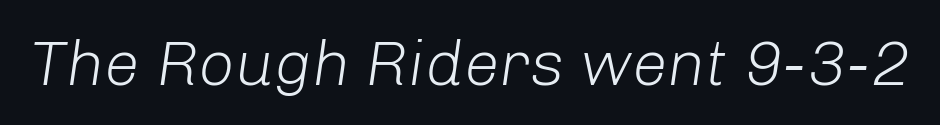
Q: Is the text bold? A: No.
Q: Is the text italic (slanted)? A: Yes, it leans right by about 8 degrees.
Q: Is the text underlined? A: No.
Q: Is the spacing between letters normal or unusually wide? A: Normal.
Q: Width (condensed, normal, or wide)? A: Normal.
Q: Stroke contrast? A: Low.
Q: x-height? A: Medium.
Q: Monospaced? A: No.
